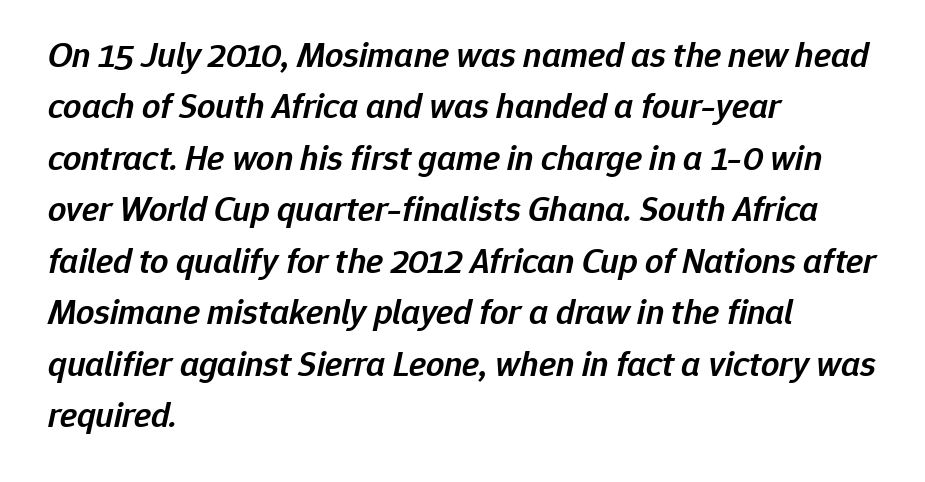
The image shows 36 px semibold type, italic (leaning right); set left-aligned, normal line spacing (1.43x), normal letter spacing, not underlined; low stroke contrast and a medium x-height.
